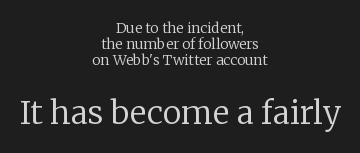
{"serif": "yes", "italic": "no", "bold": "no", "weight": "regular", "width": "normal", "stroke_contrast": "low", "x_height": "medium", "monospaced": "no", "underline": "no", "align": "center", "line_spacing": "tight", "line_spacing_ratio": 1.14, "letter_spacing": "normal", "letter_spacing_em": 0.0, "larger_block": "second", "size_ratio": 2.29, "glyph_px": 32}
